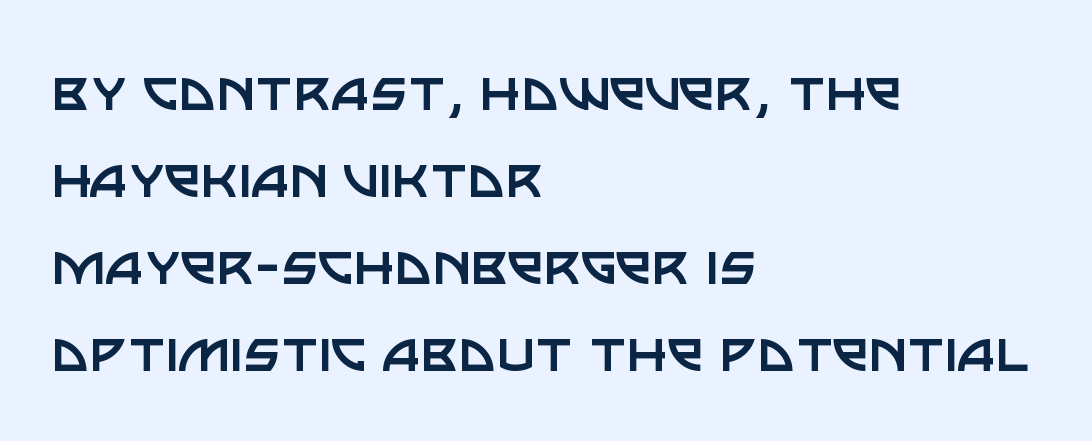
The lines are quadded left. Quick note: underline off. Nothing unusual about the tracking: characters are spaced as the font intends. The typeface has the unassuming heft of standard copy or less. Is there much room between lines? A standard amount, neither cramped nor airy.
